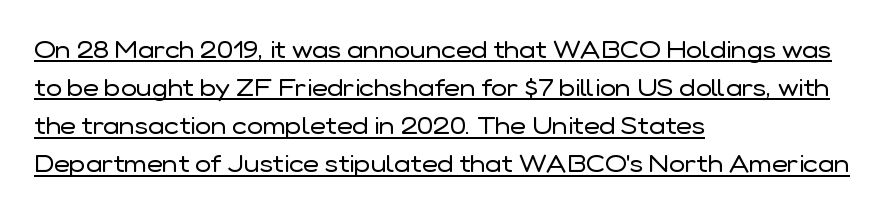
Q: Is the text bold? A: No.
Q: Is the text italic (slanted)? A: No, it is upright.
Q: Is the text underlined? A: Yes.
Q: How is the paragraph aligned? A: Left-aligned.
Q: Is the spacing between letters normal or unusually wide? A: Normal.
Q: Is the spacing between lines tight, normal or loose? A: Normal.
